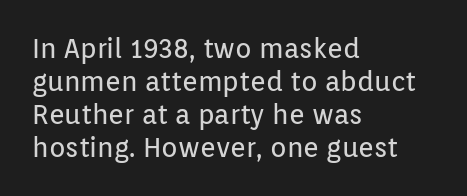
{"italic": "no", "bold": "no", "underline": "no", "align": "left", "line_spacing_ratio": 1.22, "letter_spacing": "normal", "letter_spacing_em": 0.0, "glyph_px": 27}
